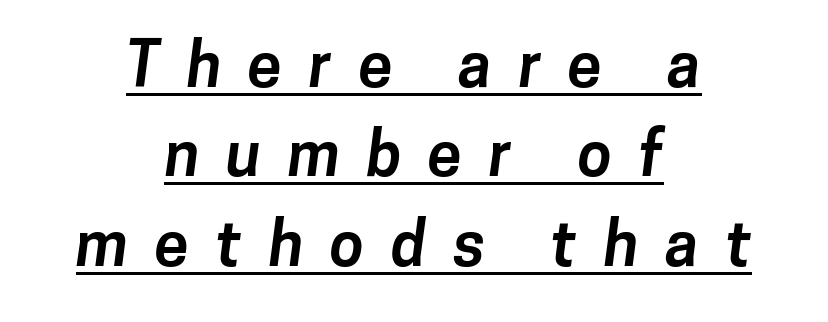
{"serif": "no", "bold": "yes", "weight": "bold", "width": "normal", "stroke_contrast": "low", "x_height": "medium", "monospaced": "no", "underline": "yes", "align": "center", "line_spacing": "normal", "line_spacing_ratio": 1.44, "letter_spacing": "wide", "letter_spacing_em": 0.43, "glyph_px": 62}
